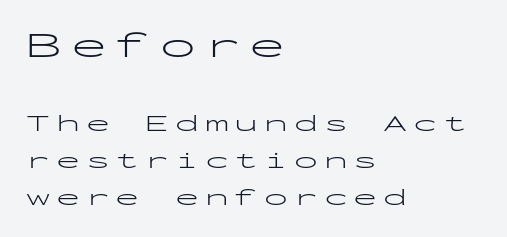
The image shows 36 px light, wide sans-serif type, upright, monospaced; set left-aligned, normal line spacing (1.54x), unusually wide letter spacing (+0.24 em), not underlined; the first (top) block is 1.5x larger; low stroke contrast and a medium x-height.
